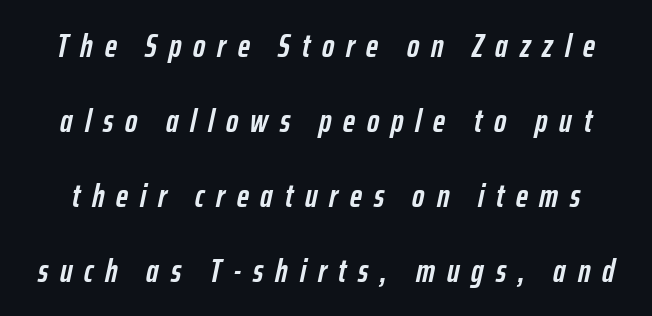
Is this a fixed-width face? No — the glyphs have proportional, varying widths. A typesetter would call this leading open, well beyond the default. Look at the tracking — it's clearly loosened, letters drifting apart. Rendered with sloped, italic letterforms. Heavy, bold letterforms.
